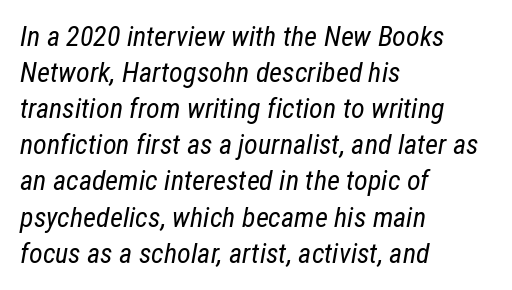
{"italic": "yes", "lean": "right", "slant_degrees": 12, "bold": "no", "weight": "regular", "width": "condensed", "stroke_contrast": "low", "x_height": "medium", "monospaced": "no", "underline": "no", "align": "left", "line_spacing": "normal", "line_spacing_ratio": 1.29, "letter_spacing": "normal", "letter_spacing_em": 0.0, "glyph_px": 28}
